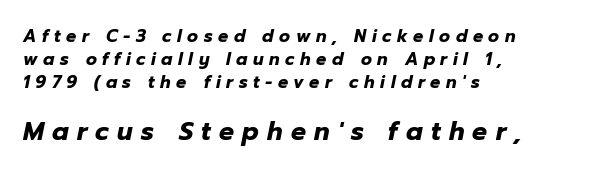
{"italic": "yes", "lean": "right", "slant_degrees": 12, "bold": "yes", "underline": "no", "align": "left", "line_spacing": "normal", "line_spacing_ratio": 1.36, "letter_spacing": "wide", "letter_spacing_em": 0.33, "larger_block": "second", "size_ratio": 1.47, "glyph_px": 25}
